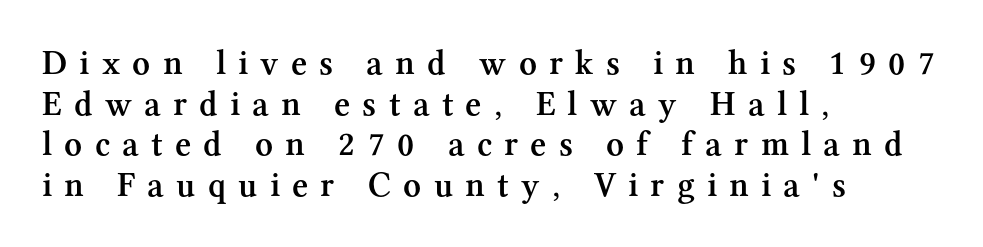
{"serif": "yes", "italic": "no", "bold": "semi", "weight": "semibold", "width": "normal", "stroke_contrast": "medium", "x_height": "medium", "monospaced": "no", "underline": "no", "align": "left", "line_spacing_ratio": 1.16, "letter_spacing": "wide", "letter_spacing_em": 0.35, "glyph_px": 35}
